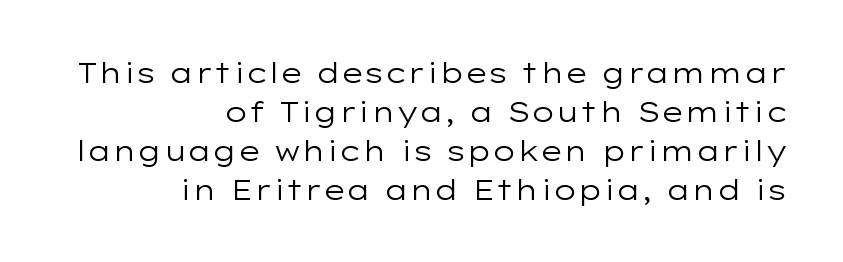
{"serif": "no", "italic": "no", "bold": "no", "weight": "regular", "width": "wide", "stroke_contrast": "low", "x_height": "medium", "monospaced": "no", "underline": "no", "align": "right", "line_spacing": "normal", "line_spacing_ratio": 1.39, "letter_spacing": "normal", "letter_spacing_em": 0.0, "glyph_px": 28}
